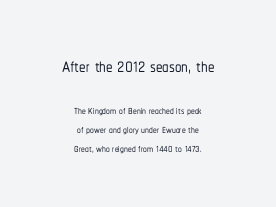
Honestly, there is no underline to notice here at all. Ascenders rise straight up at ninety degrees. Notice how descenders clear the ascenders below comfortably — that's standard leading. This sample uses plain, unmodified letter spacing.
